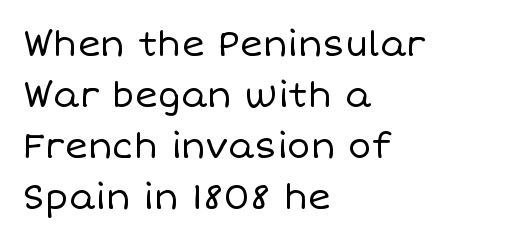
The vertical gap from one line to the next is medium. The gaps between neighbouring characters are ordinary and unremarkable. The glyphs are unaccompanied by any horizontal stroke below them. Vertical stems look standard width or narrower in stroke. This sample uses an upright cut, with every glyph sitting square on the baseline. Each line starts at the same left margin while the right side varies.
